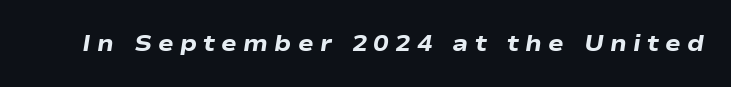
Q: Is the text bold? A: Yes.
Q: Is the text italic (slanted)? A: Yes, it leans right by about 9 degrees.
Q: Is the text underlined? A: No.
Q: Is the spacing between letters normal or unusually wide? A: Unusually wide.
